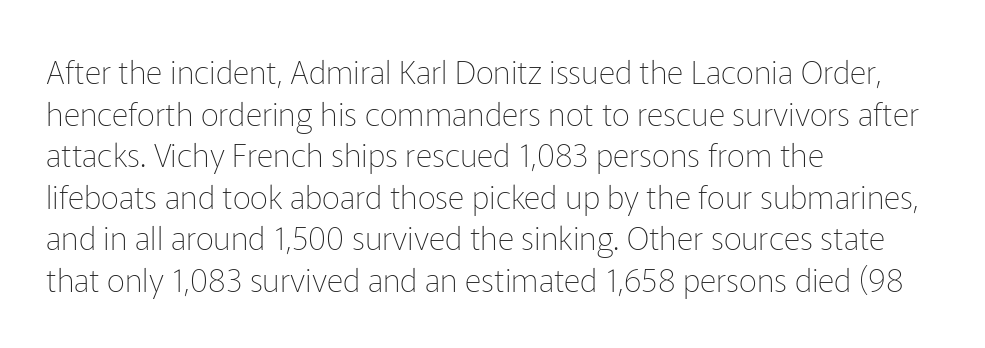
Q: Is the text bold? A: No.
Q: Is the text italic (slanted)? A: No, it is upright.
Q: Is the typeface a serif or a sans-serif typeface? A: Sans-serif.
Q: Is the text underlined? A: No.
Q: How is the paragraph aligned? A: Left-aligned.
Q: Is the spacing between letters normal or unusually wide? A: Normal.
Q: Is the spacing between lines tight, normal or loose? A: Normal.
Q: Width (condensed, normal, or wide)? A: Normal.
Q: Stroke contrast? A: Low.
Q: x-height? A: Medium.
Q: Monospaced? A: No.
